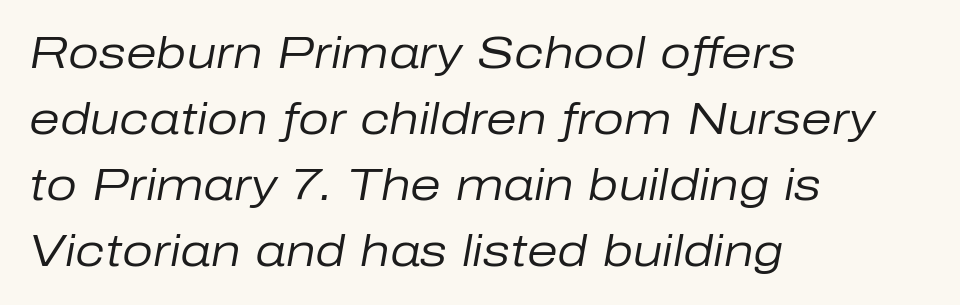
{"italic": "yes", "lean": "right", "slant_degrees": 10, "bold": "no", "weight": "regular", "width": "normal", "stroke_contrast": "low", "x_height": "medium", "monospaced": "no", "underline": "no", "align": "left", "line_spacing": "normal", "line_spacing_ratio": 1.5, "letter_spacing": "normal", "letter_spacing_em": 0.0, "glyph_px": 44}
